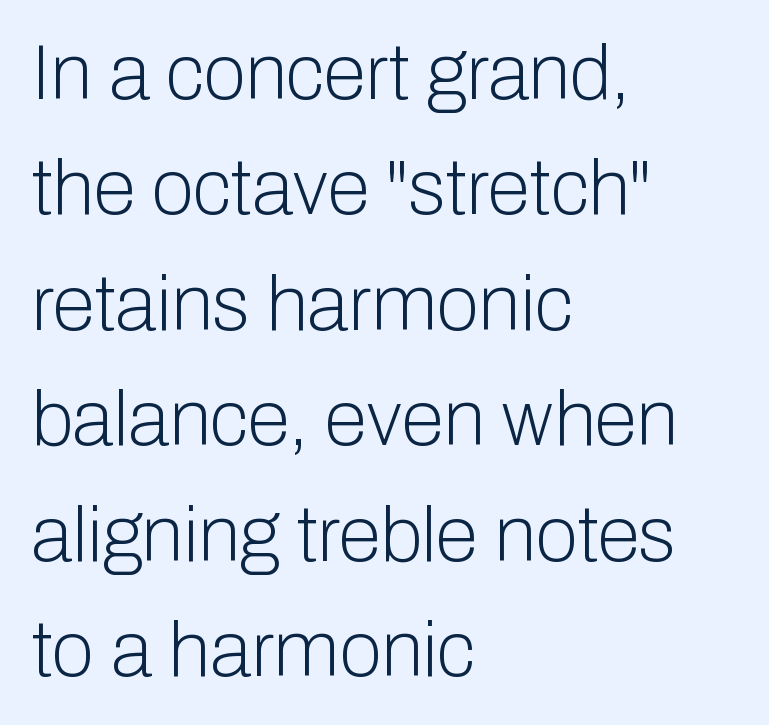
Q: Is the text bold? A: No.
Q: Is the text italic (slanted)? A: No, it is upright.
Q: Is the typeface a serif or a sans-serif typeface? A: Sans-serif.
Q: Is the text underlined? A: No.
Q: How is the paragraph aligned? A: Left-aligned.
Q: Is the spacing between letters normal or unusually wide? A: Normal.
Q: Is the spacing between lines tight, normal or loose? A: Normal.
Q: Width (condensed, normal, or wide)? A: Normal.
Q: Stroke contrast? A: Low.
Q: x-height? A: Medium.
Q: Monospaced? A: No.
